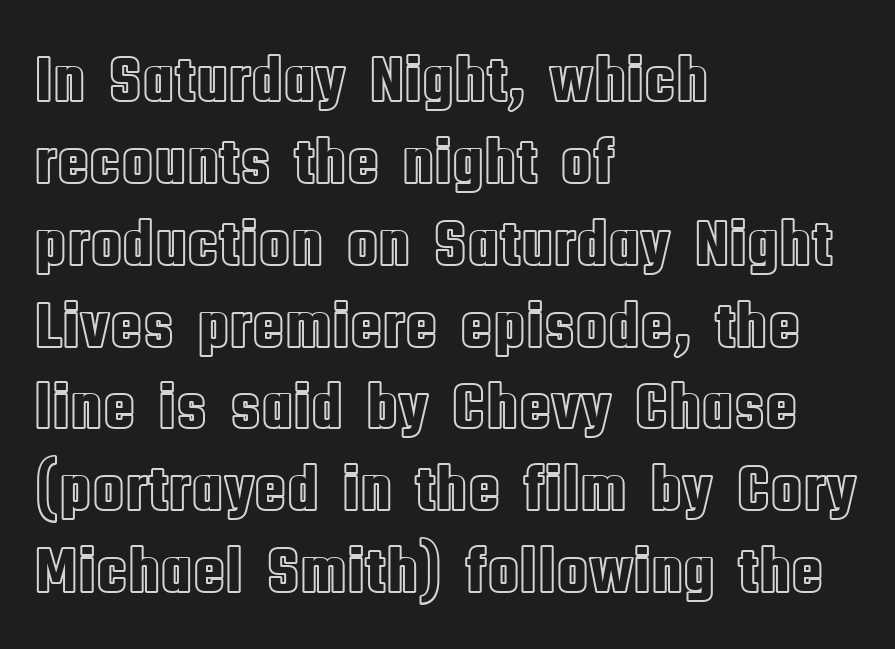
The image shows 66 px condensed type, upright; set left-aligned, line spacing 1.24x, normal letter spacing, not underlined; a large x-height.
